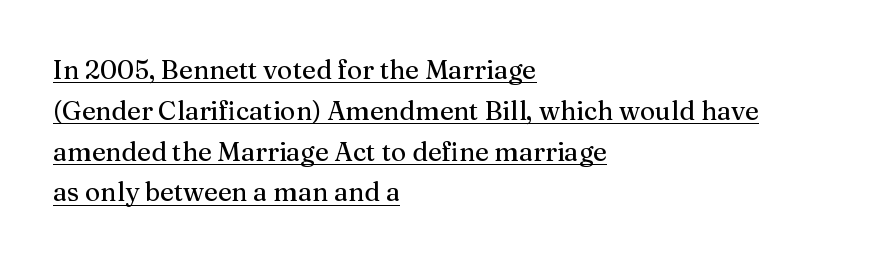
Q: Is the text italic (slanted)? A: No, it is upright.
Q: Is the text underlined? A: Yes.
Q: How is the paragraph aligned? A: Left-aligned.
Q: Is the spacing between letters normal or unusually wide? A: Normal.
Q: Is the spacing between lines tight, normal or loose? A: Normal.
